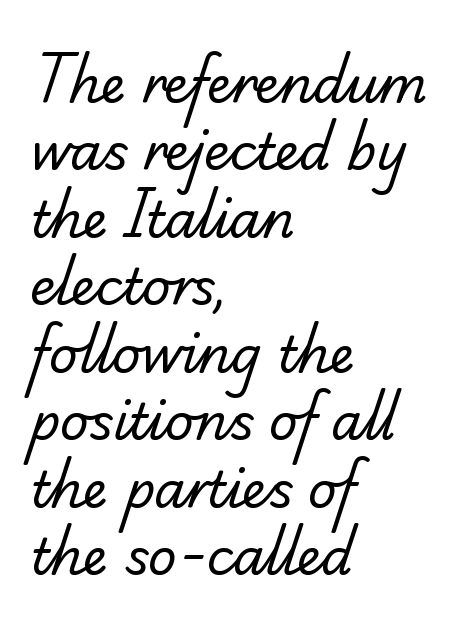
The image shows 50 px regular-weight serif type; set left-aligned, normal line spacing (1.35x), normal letter spacing, not underlined; low stroke contrast and a small x-height.
